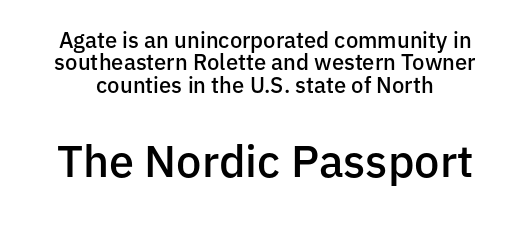
Q: Is the text bold? A: Semi-bold.
Q: Is the text italic (slanted)? A: No, it is upright.
Q: Is the typeface a serif or a sans-serif typeface? A: Sans-serif.
Q: Is the text underlined? A: No.
Q: Is the spacing between letters normal or unusually wide? A: Normal.
Q: Is the spacing between lines tight, normal or loose? A: Tight.
Q: Which block of text is set in a larger size, the first (top) or the second (bottom)? A: The second (bottom) one.
Q: Width (condensed, normal, or wide)? A: Normal.
Q: Stroke contrast? A: Low.
Q: x-height? A: Medium.
Q: Monospaced? A: No.
